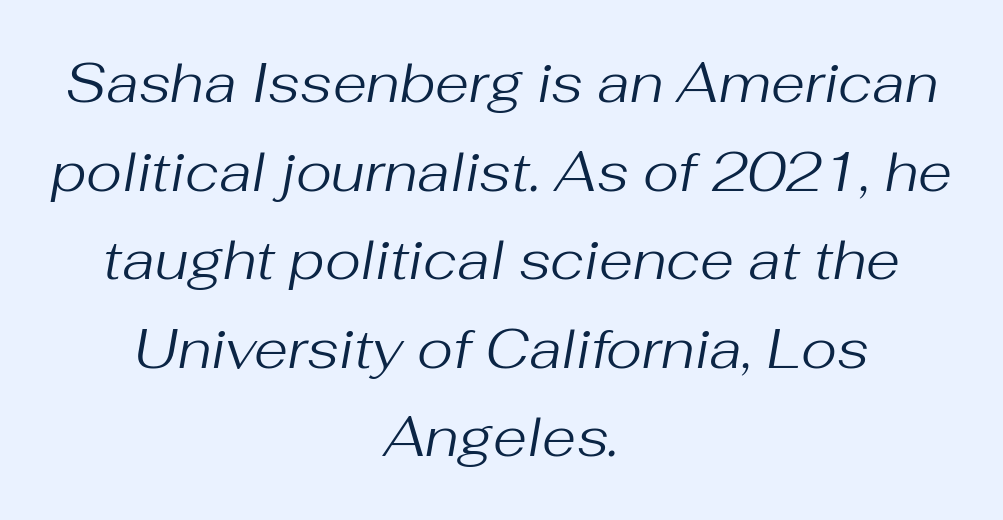
{"italic": "yes", "lean": "right", "slant_degrees": 10, "bold": "no", "weight": "regular", "width": "normal", "stroke_contrast": "medium", "x_height": "medium", "monospaced": "no", "underline": "no", "align": "center", "line_spacing": "normal", "line_spacing_ratio": 1.61, "letter_spacing": "normal", "letter_spacing_em": 0.0, "glyph_px": 55}
